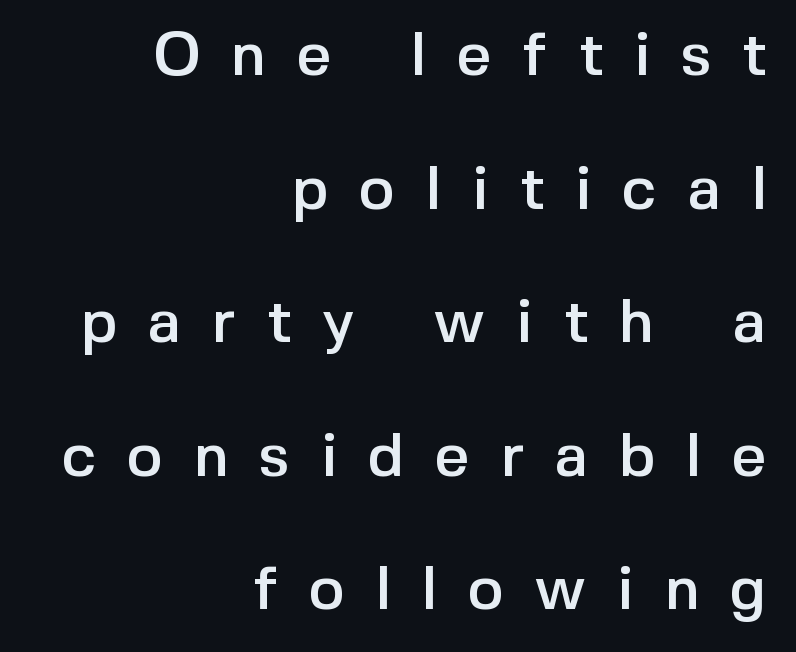
{"serif": "no", "italic": "no", "width": "normal", "x_height": "medium", "monospaced": "no", "underline": "no", "align": "right", "line_spacing": "loose", "line_spacing_ratio": 2.19, "letter_spacing": "wide", "letter_spacing_em": 0.5, "glyph_px": 61}
